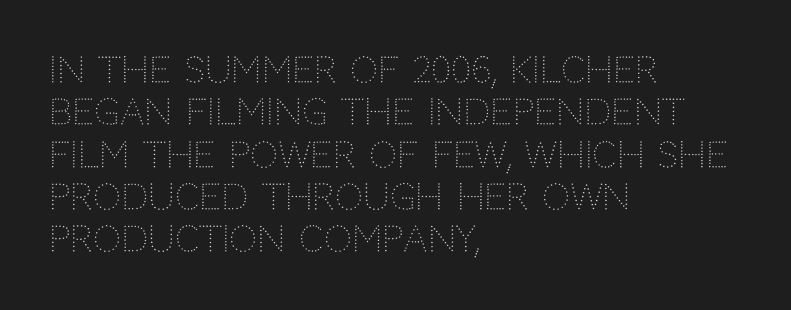
The image shows 35 px light sans-serif type, upright; set left-aligned, line spacing 1.21x, normal letter spacing, not underlined; low stroke contrast and a large x-height.
